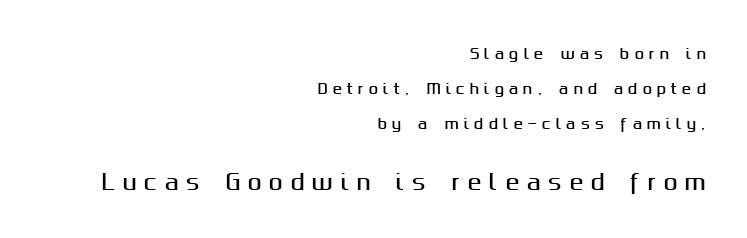
Q: Is the text italic (slanted)? A: No, it is upright.
Q: Is the text underlined? A: No.
Q: How is the paragraph aligned? A: Right-aligned.
Q: Is the spacing between letters normal or unusually wide? A: Unusually wide.
Q: Is the spacing between lines tight, normal or loose? A: Loose.
Q: Which block of text is set in a larger size, the first (top) or the second (bottom)? A: The second (bottom) one.
